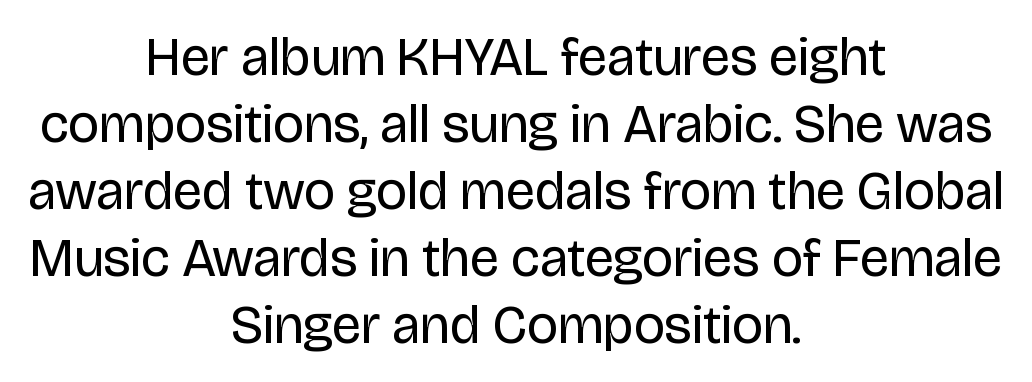
The image shows 54 px regular-weight sans-serif type, upright; set centered, line spacing 1.24x, normal letter spacing, not underlined; low stroke contrast and a large x-height.
